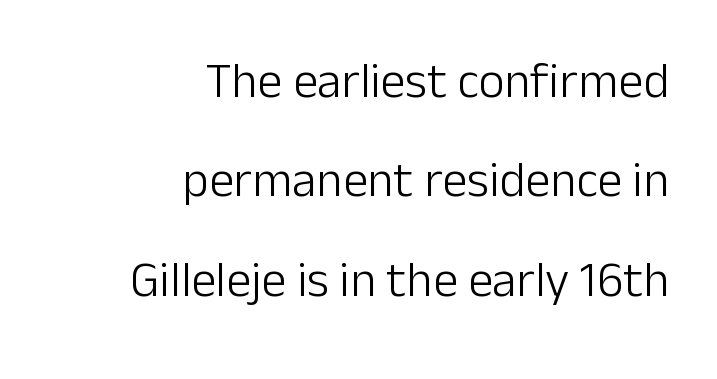
No italicization has been applied; the sample stays upright. These glyphs show unthickened strokes, regular width or finer. The paragraph shown leans on its right margin. Notice the wide empty band between every row — that's loose leading. Letters rest on an invisible, unmarked baseline. Unlike a traditional serif, this face leaves its strokes unadorned.
